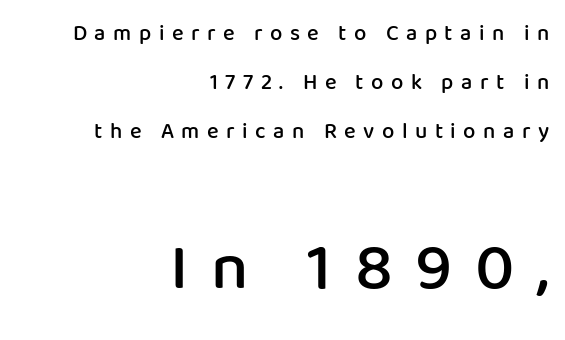
{"serif": "no", "italic": "no", "bold": "semi", "weight": "semibold", "width": "normal", "stroke_contrast": "low", "x_height": "medium", "monospaced": "no", "underline": "no", "align": "right", "line_spacing": "loose", "line_spacing_ratio": 2.23, "letter_spacing": "wide", "letter_spacing_em": 0.34, "larger_block": "second", "size_ratio": 3.05, "glyph_px": 67}
